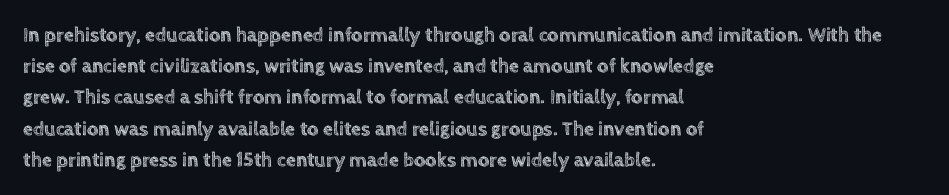
{"italic": "no", "underline": "no", "align": "left", "line_spacing": "normal", "line_spacing_ratio": 1.56, "letter_spacing": "normal", "letter_spacing_em": 0.0, "glyph_px": 20}
